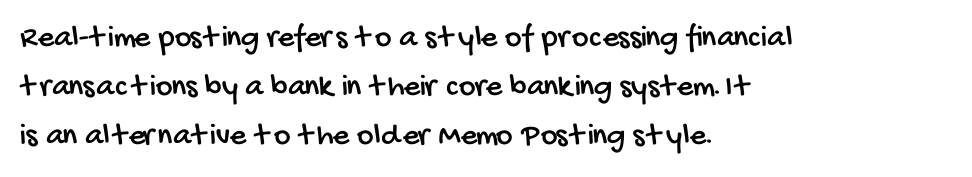
The image shows 32 px condensed sans-serif type; set left-aligned, normal line spacing (1.53x), normal letter spacing, not underlined; low stroke contrast and a large x-height.
